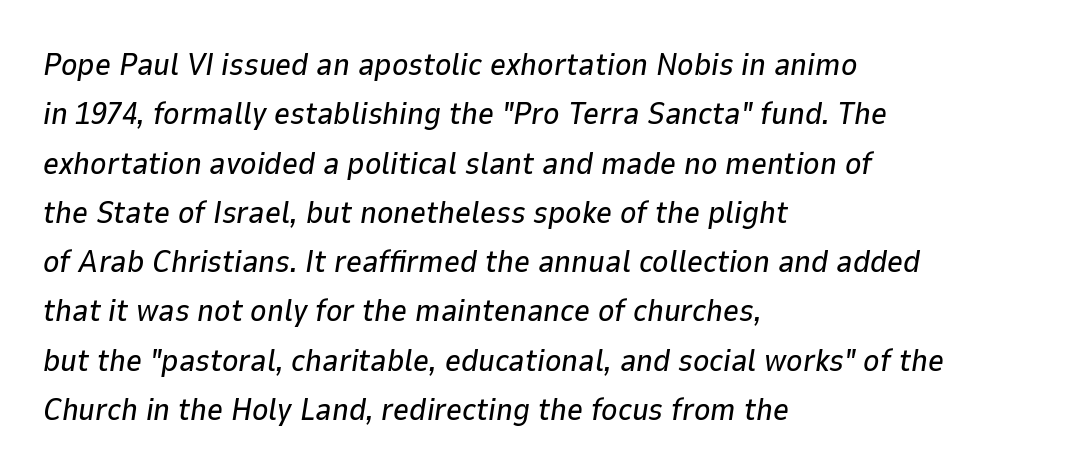
{"italic": "yes", "lean": "right", "slant_degrees": 9, "width": "normal", "stroke_contrast": "low", "x_height": "medium", "monospaced": "no", "underline": "no", "align": "left", "line_spacing": "normal", "line_spacing_ratio": 1.59, "letter_spacing": "normal", "letter_spacing_em": 0.0, "glyph_px": 31}
